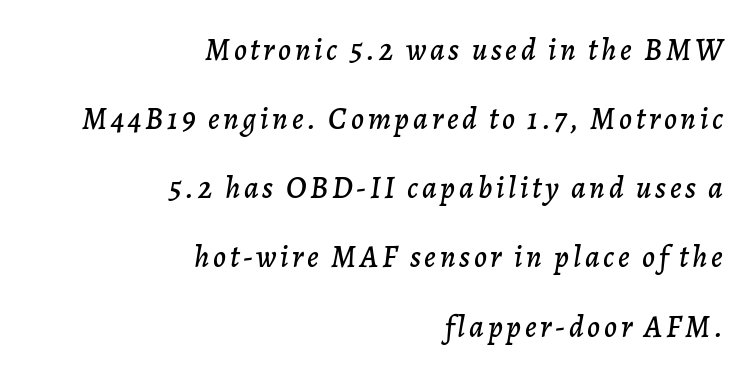
The image shows 31 px text type, italic (leaning right); set right-aligned, loose line spacing (2.23x), not underlined; low stroke contrast and a medium x-height.
